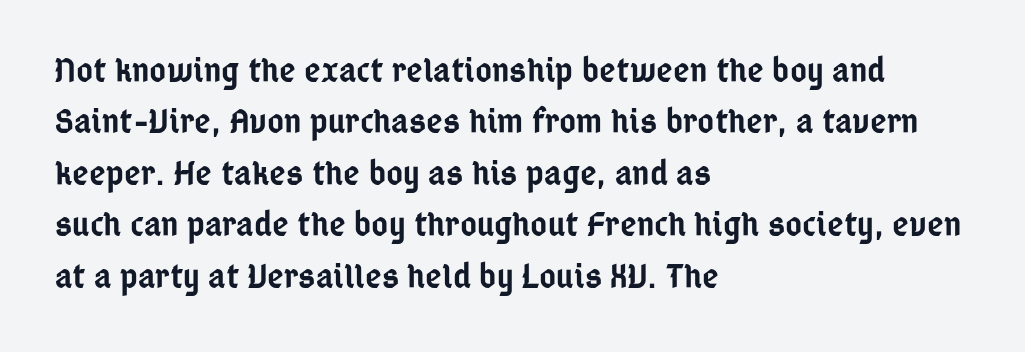
Q: Is the text bold? A: Semi-bold.
Q: Is the text italic (slanted)? A: No, it is upright.
Q: Is the typeface a serif or a sans-serif typeface? A: Sans-serif.
Q: Is the text underlined? A: No.
Q: How is the paragraph aligned? A: Left-aligned.
Q: Is the spacing between letters normal or unusually wide? A: Normal.
Q: Is the spacing between lines tight, normal or loose? A: Normal.
Q: Width (condensed, normal, or wide)? A: Condensed.
Q: Stroke contrast? A: Low.
Q: x-height? A: Medium.
Q: Monospaced? A: No.
